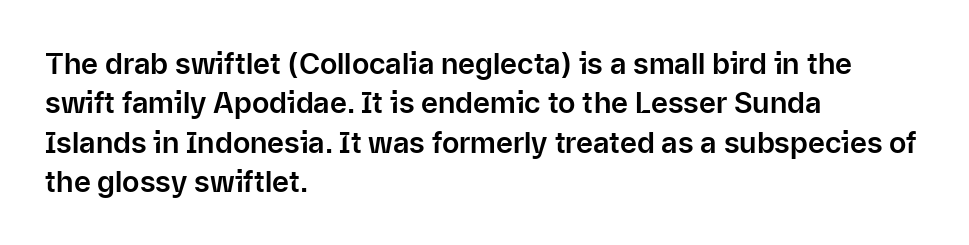
Visually the block forms a straight wall on the left and a jagged coastline on the right. How are the letters spaced? Ordinarily, with no added tracking. The font family rendered here belongs to the sans-serif group. Upright lettering throughout. Underlining? Definitely not there. Compared with typical paragraphs, the rows here are spaced about the same.
